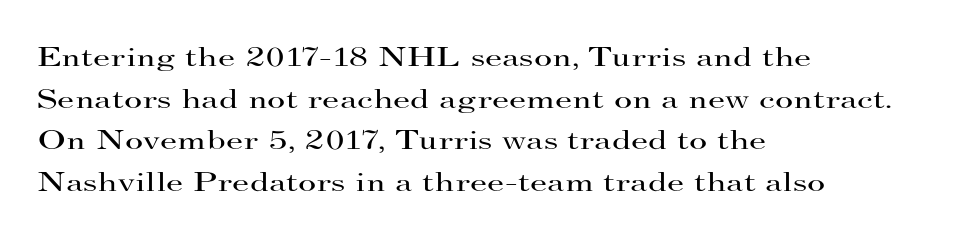
{"serif": "yes", "italic": "no", "bold": "no", "weight": "regular", "width": "wide", "stroke_contrast": "high", "x_height": "small", "monospaced": "no", "underline": "no", "align": "left", "line_spacing": "normal", "line_spacing_ratio": 1.49, "letter_spacing": "normal", "letter_spacing_em": 0.0, "glyph_px": 28}
